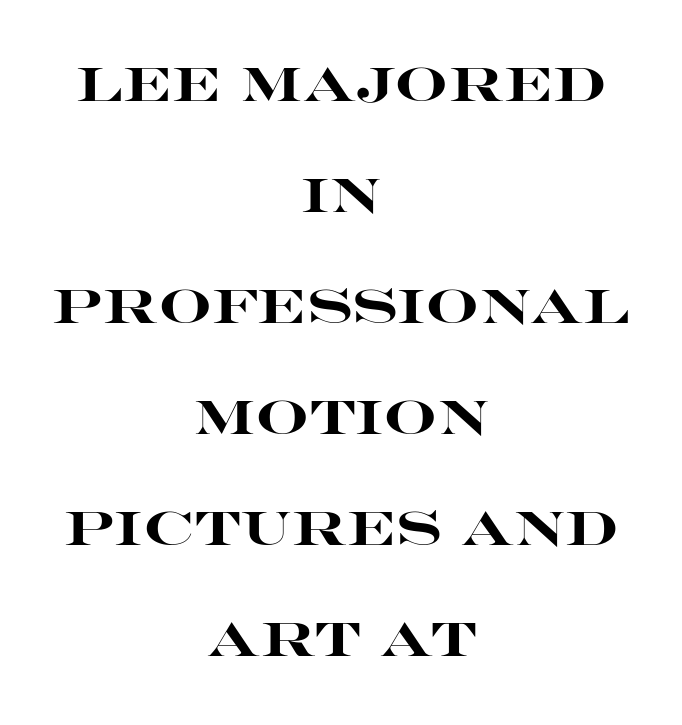
Q: Is the text bold? A: Yes.
Q: Is the text italic (slanted)? A: No, it is upright.
Q: Is the typeface a serif or a sans-serif typeface? A: Serif.
Q: Is the text underlined? A: No.
Q: How is the paragraph aligned? A: Centered.
Q: Is the spacing between letters normal or unusually wide? A: Normal.
Q: Is the spacing between lines tight, normal or loose? A: Loose.
Q: Width (condensed, normal, or wide)? A: Wide.
Q: Stroke contrast? A: High.
Q: x-height? A: Large.
Q: Monospaced? A: No.
